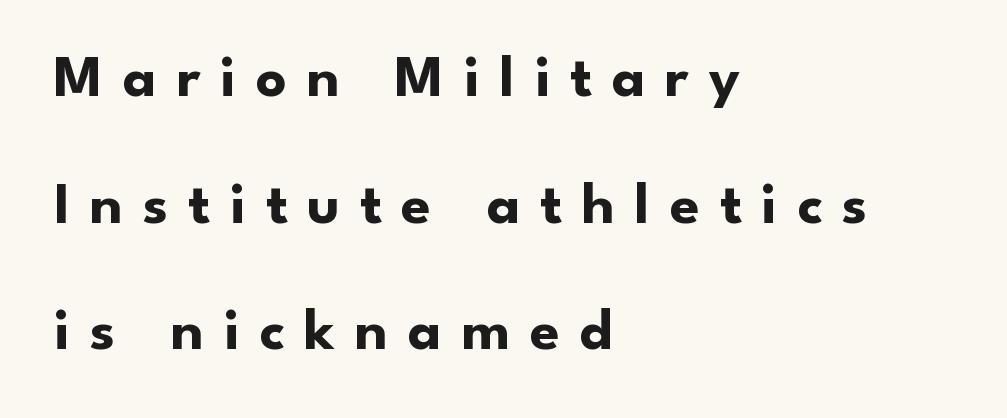
Q: Is the text bold? A: Yes.
Q: Is the text italic (slanted)? A: No, it is upright.
Q: Is the typeface a serif or a sans-serif typeface? A: Sans-serif.
Q: Is the text underlined? A: No.
Q: How is the paragraph aligned? A: Left-aligned.
Q: Is the spacing between letters normal or unusually wide? A: Unusually wide.
Q: Is the spacing between lines tight, normal or loose? A: Loose.
Q: Width (condensed, normal, or wide)? A: Normal.
Q: Stroke contrast? A: Low.
Q: x-height? A: Small.
Q: Monospaced? A: No.
